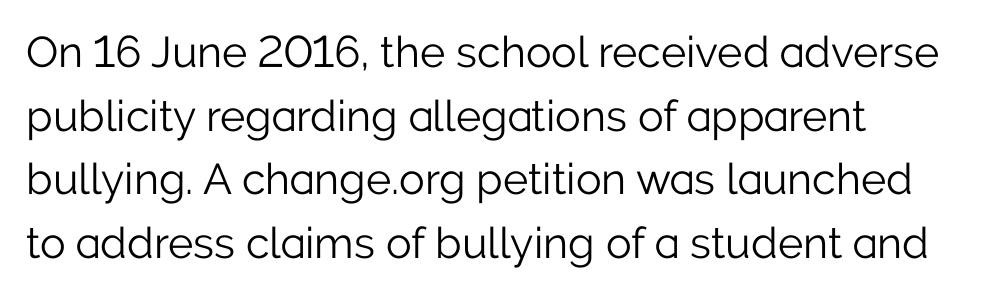
The image shows 43 px light sans-serif type, upright; set normal line spacing (1.48x), normal letter spacing, not underlined; low stroke contrast and a medium x-height.
